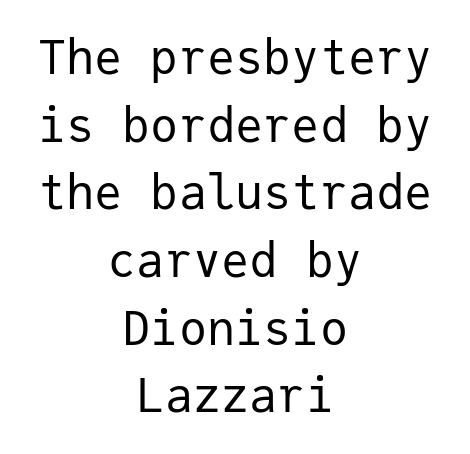
The image shows 47 px regular-weight sans-serif type, upright, monospaced; set centered, normal line spacing (1.44x), normal letter spacing, not underlined; low stroke contrast and a medium x-height.
